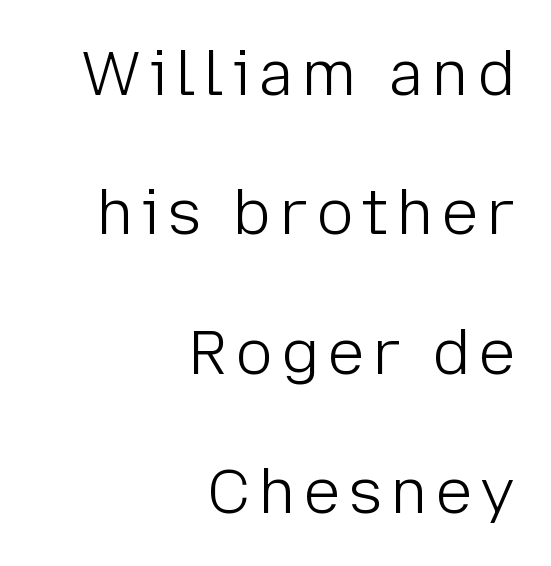
A bare baseline throughout the passage. Vertical stems look standard width or narrower in stroke. You could not count columns in this text — the font is proportionally spaced. The ragged edge is on the left, which tells us the setting is flush right. Vertical strokes here are truly vertical.
